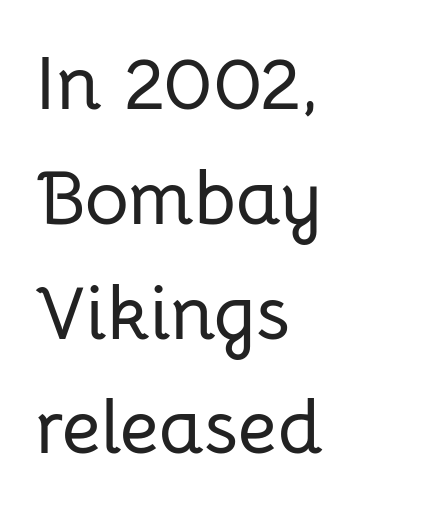
To sum up the face: it is a sans, with no serifs. The letterforms sit shoulder to shoulder at normal distance. Normally led — the rows are evenly, conventionally spaced. This sample uses an upright cut, with every glyph sitting square on the baseline. A classic flush-left, rag-right setting is used for this passage.
